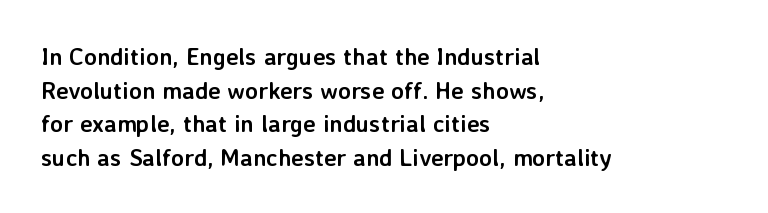
Any mark beneath the type? The region is blank. Regular leading. The face used here is rendered with its standard letterfit. These words are printed bold, with thick strokes throughout. Italic? Not at all — the glyphs are vertical. Left-aligned paragraph, ragged on the right.
